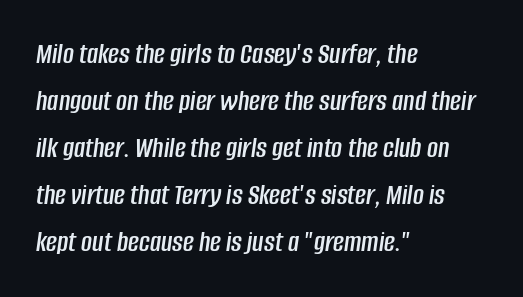
Q: Is the text italic (slanted)? A: Yes, it leans right by about 8 degrees.
Q: Is the text underlined? A: No.
Q: How is the paragraph aligned? A: Left-aligned.
Q: Is the spacing between letters normal or unusually wide? A: Normal.
Q: Is the spacing between lines tight, normal or loose? A: Normal.
Q: Width (condensed, normal, or wide)? A: Condensed.
Q: Stroke contrast? A: Low.
Q: x-height? A: Large.
Q: Monospaced? A: No.
